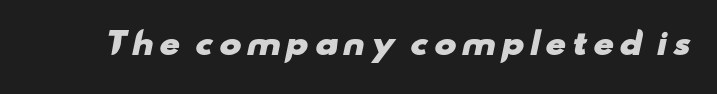
{"serif": "no", "bold": "yes", "weight": "heavy", "width": "wide", "stroke_contrast": "low", "x_height": "small", "monospaced": "no", "underline": "no", "glyph_px": 30}
